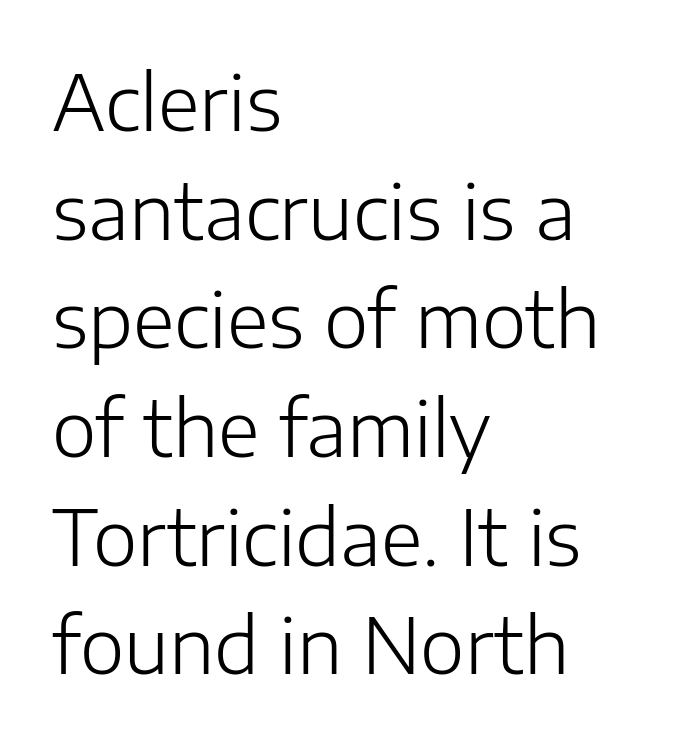
The rendering shows plain stroke endings on the letterforms — a sans-serif design. The text block is weighted toward the left margin, trailing off unevenly rightward. Observe the ordinary spacing: letters are neighbours, not strangers. Just letters on the line, the space beneath them empty.
